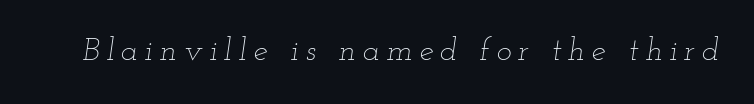
{"italic": "yes", "lean": "right", "slant_degrees": 12, "bold": "no", "weight": "thin", "width": "wide", "stroke_contrast": "low", "x_height": "small", "monospaced": "no", "underline": "no", "letter_spacing": "wide", "letter_spacing_em": 0.21, "glyph_px": 32}
